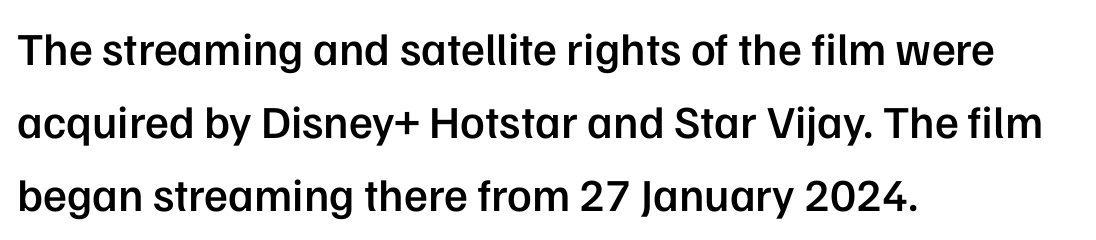
Line spacing here is normal. The passage shown is semibold, sitting just below true bold. Look at the bottom of the vertical strokes: they stop flat, with no serifs. Here the designer chose a conventional face with non-uniform glyph widths.
